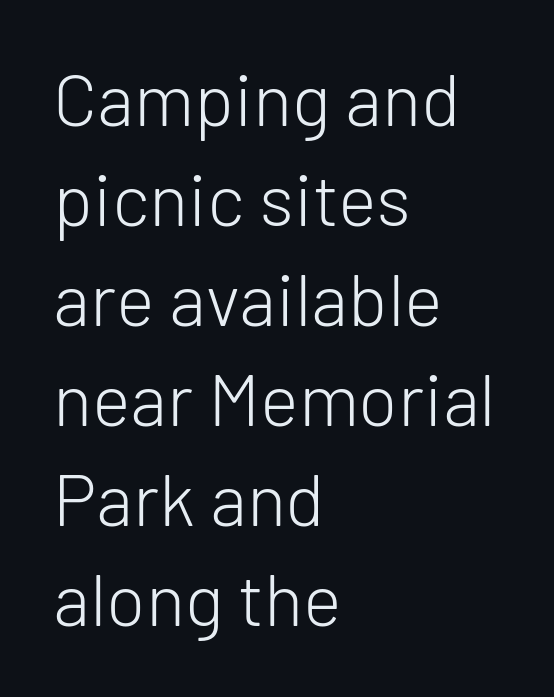
Q: Is the text bold? A: No.
Q: Is the text italic (slanted)? A: No, it is upright.
Q: Is the typeface a serif or a sans-serif typeface? A: Sans-serif.
Q: Is the text underlined? A: No.
Q: How is the paragraph aligned? A: Left-aligned.
Q: Is the spacing between letters normal or unusually wide? A: Normal.
Q: Is the spacing between lines tight, normal or loose? A: Normal.
Q: Width (condensed, normal, or wide)? A: Normal.
Q: Stroke contrast? A: Low.
Q: x-height? A: Medium.
Q: Monospaced? A: No.
